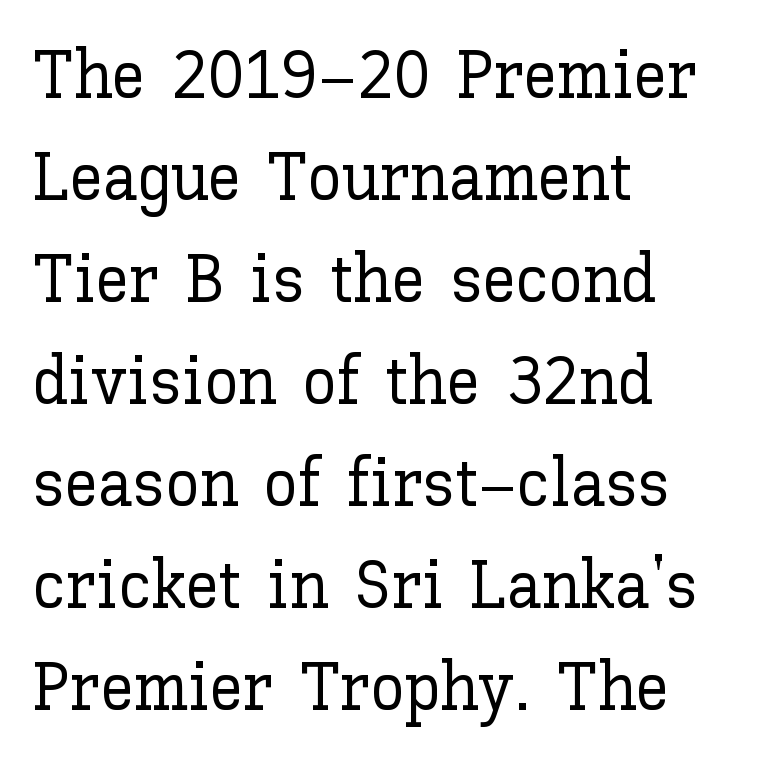
If you measured baseline to baseline, you'd find a middling distance. Descenders hang freely into open space. The axis of the letterforms is exactly vertical. The passage shown is typed in a proportional face where columns would drift. The lines in this sample share a left origin and differ only in where they stop.
